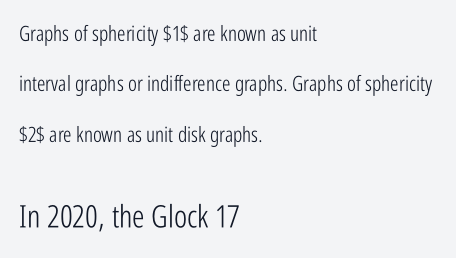
Upright lettering throughout. Is this a sans? Yes — the strokes have no serifs. Size contrast runs from small at the top to large at the bottom. This rendering uses left alignment, leaving the right contour irregular. Stroke thickness stays within the range of a standard reading face or lighter.
